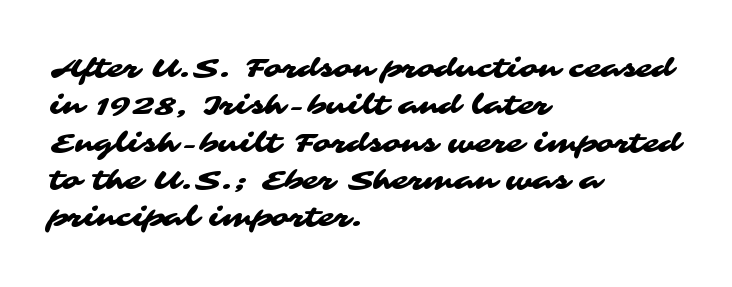
Q: Is the text underlined? A: No.
Q: How is the paragraph aligned? A: Left-aligned.
Q: Is the spacing between letters normal or unusually wide? A: Normal.
Q: Is the spacing between lines tight, normal or loose? A: Normal.
